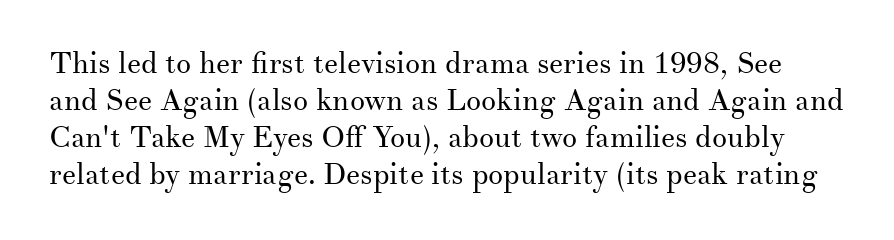
The image shows 30 px regular-weight serif type, upright; set line spacing 1.23x, normal letter spacing, not underlined; medium stroke contrast and a small x-height.
